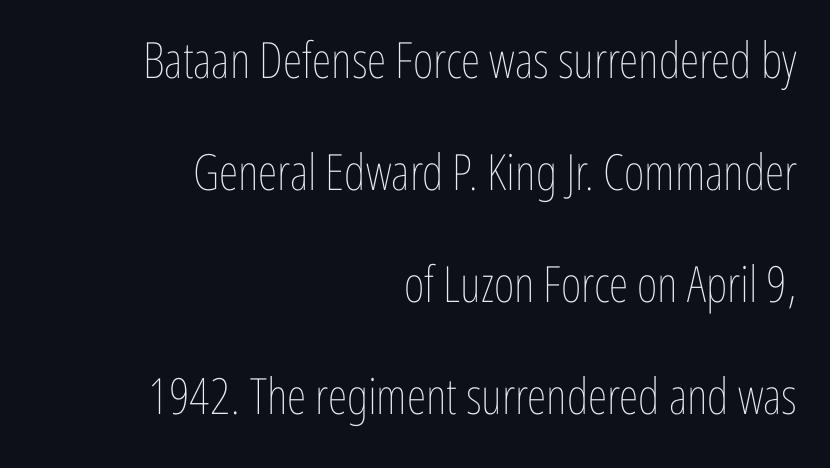
The image shows 50 px thin, condensed type, upright; set right-aligned, loose line spacing (2.24x), normal letter spacing, not underlined; low stroke contrast and a medium x-height.
